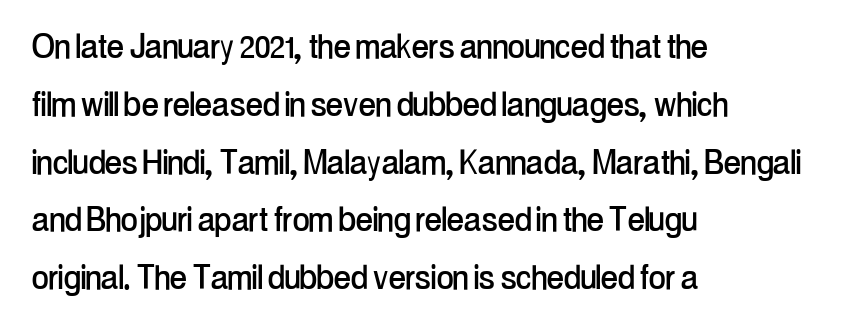
The image shows 41 px condensed sans-serif type, upright; set left-aligned, normal line spacing (1.41x), normal letter spacing, not underlined; low stroke contrast and a medium x-height.
